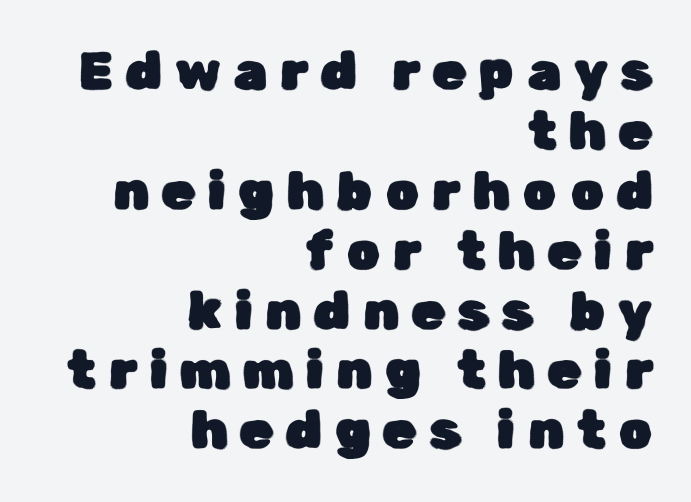
Q: Is the text italic (slanted)? A: No, it is upright.
Q: Is the typeface a serif or a sans-serif typeface? A: Sans-serif.
Q: Is the text underlined? A: No.
Q: How is the paragraph aligned? A: Right-aligned.
Q: Is the spacing between letters normal or unusually wide? A: Unusually wide.
Q: Is the spacing between lines tight, normal or loose? A: Tight.
Q: Width (condensed, normal, or wide)? A: Normal.
Q: Stroke contrast? A: Low.
Q: x-height? A: Medium.
Q: Monospaced? A: No.
